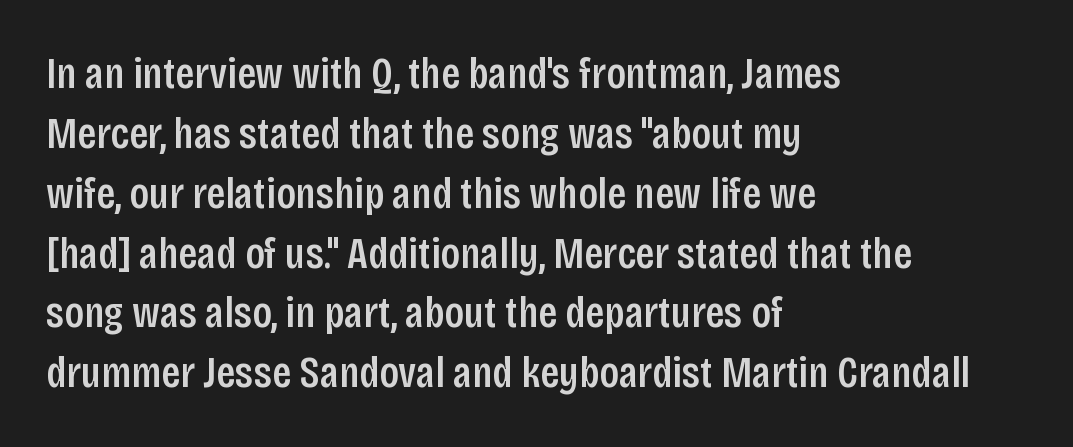
Q: Is the text bold? A: Semi-bold.
Q: Is the text italic (slanted)? A: No, it is upright.
Q: Is the typeface a serif or a sans-serif typeface? A: Sans-serif.
Q: Is the text underlined? A: No.
Q: How is the paragraph aligned? A: Left-aligned.
Q: Is the spacing between letters normal or unusually wide? A: Normal.
Q: Is the spacing between lines tight, normal or loose? A: Normal.
Q: Width (condensed, normal, or wide)? A: Condensed.
Q: Stroke contrast? A: Low.
Q: x-height? A: Large.
Q: Monospaced? A: No.
